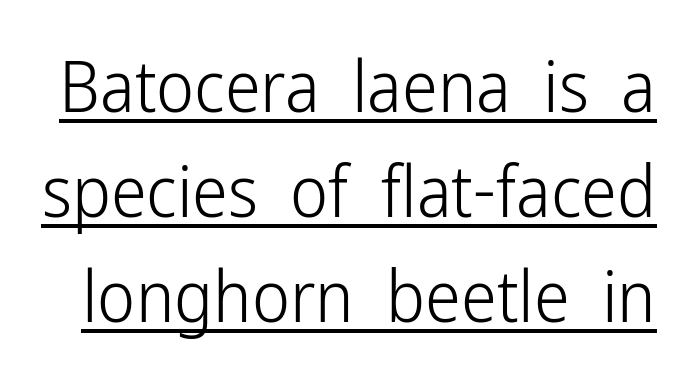
The image shows 72 px light, condensed sans-serif type, upright; set normal line spacing (1.46x), normal letter spacing, underlined; low stroke contrast and a medium x-height.
